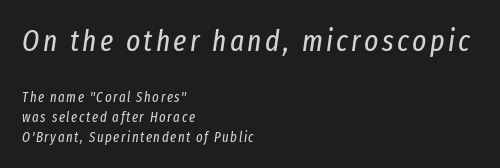
Q: Is the text bold? A: No.
Q: Is the text italic (slanted)? A: Yes, it leans right by about 8 degrees.
Q: Is the text underlined? A: No.
Q: How is the paragraph aligned? A: Left-aligned.
Q: Is the spacing between lines tight, normal or loose? A: Normal.
Q: Which block of text is set in a larger size, the first (top) or the second (bottom)? A: The first (top) one.
Q: Width (condensed, normal, or wide)? A: Condensed.
Q: Stroke contrast? A: Low.
Q: x-height? A: Medium.
Q: Monospaced? A: No.
